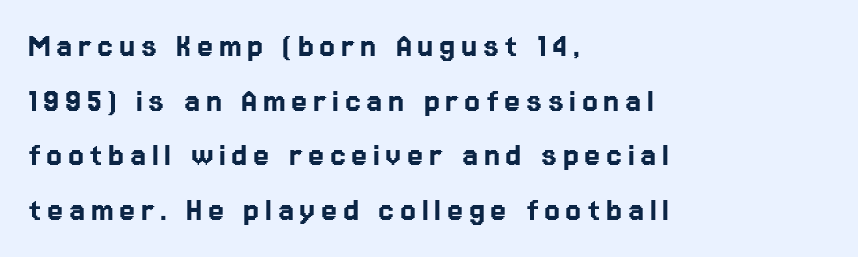
The paragraph shown leans on its left margin. Is this a sans? Yes — the strokes have no serifs. The glyphs are unaccompanied by any horizontal stroke below them. The leading is moderate, giving the passage an even texture. Is this a fixed-width face? No — the glyphs have proportional, varying widths. The type sits square on the baseline with zero lean.
